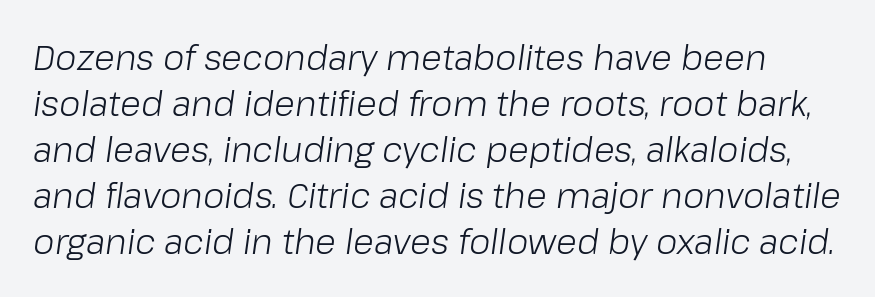
Q: Is the text bold? A: No.
Q: Is the text italic (slanted)? A: Yes, it leans right by about 8 degrees.
Q: Is the text underlined? A: No.
Q: Is the spacing between letters normal or unusually wide? A: Normal.
Q: Is the spacing between lines tight, normal or loose? A: Normal.
Q: Width (condensed, normal, or wide)? A: Normal.
Q: Stroke contrast? A: Low.
Q: x-height? A: Medium.
Q: Monospaced? A: No.
